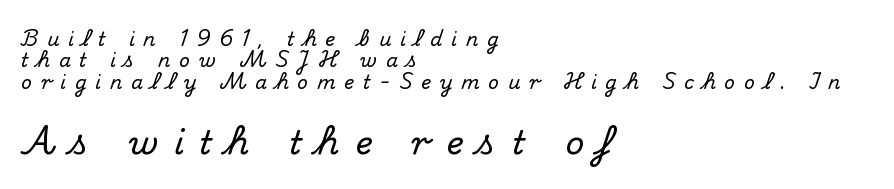
Each line starts at the same left margin while the right side varies. Varying glyph widths throughout — classic text-font behaviour. The gap between lines stays unmarked.
